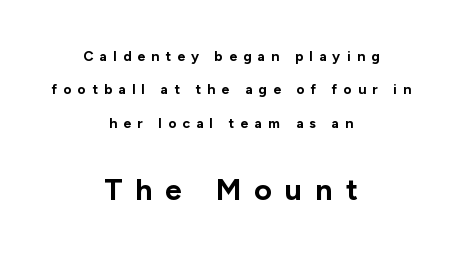
Honestly, the rows look like they've been pulled way apart. Each word looks stretched out because of the extra space between its letters. In terms of weight, the rendering is a true, heavy bold. Bare-footed words on every line. Examine the stroke ends and you'll find no serifs. Tall strokes in this sample are plumb rather than angled.
